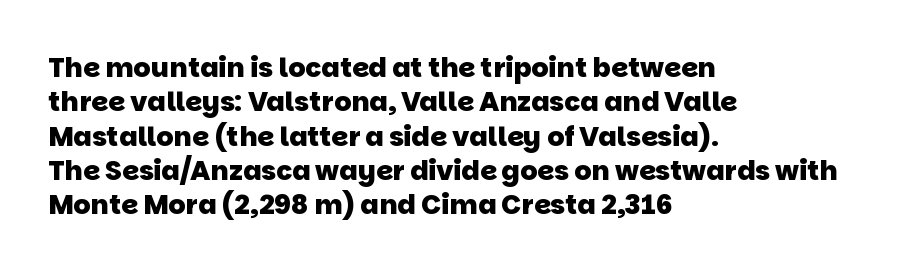
Q: Is the text bold? A: Yes.
Q: Is the text underlined? A: No.
Q: How is the paragraph aligned? A: Left-aligned.
Q: Is the spacing between letters normal or unusually wide? A: Normal.
Q: Is the spacing between lines tight, normal or loose? A: Normal.
